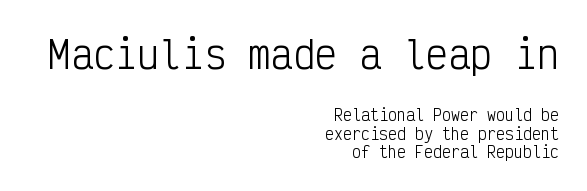
{"serif": "no", "italic": "no", "bold": "no", "weight": "light", "width": "condensed", "stroke_contrast": "low", "x_height": "medium", "monospaced": "yes", "underline": "no", "align": "right", "line_spacing": "normal", "line_spacing_ratio": 1.25, "letter_spacing": "normal", "letter_spacing_em": 0.0, "larger_block": "first", "size_ratio": 2.47, "glyph_px": 37}
